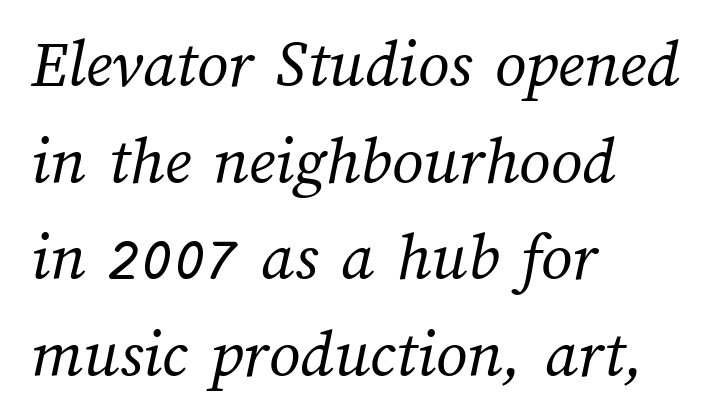
The image shows 69 px regular-weight type; set left-aligned, normal line spacing (1.4x), normal letter spacing, not underlined; medium stroke contrast and a medium x-height.
